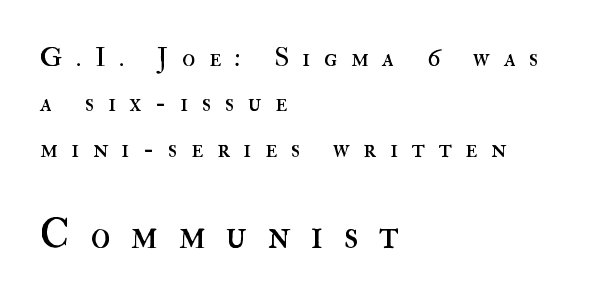
Q: Is the text bold? A: No.
Q: Is the text italic (slanted)? A: No, it is upright.
Q: Is the text underlined? A: No.
Q: How is the paragraph aligned? A: Left-aligned.
Q: Is the spacing between letters normal or unusually wide? A: Unusually wide.
Q: Is the spacing between lines tight, normal or loose? A: Normal.
Q: Which block of text is set in a larger size, the first (top) or the second (bottom)? A: The second (bottom) one.
Q: Width (condensed, normal, or wide)? A: Normal.
Q: Stroke contrast? A: High.
Q: x-height? A: Small.
Q: Monospaced? A: No.
